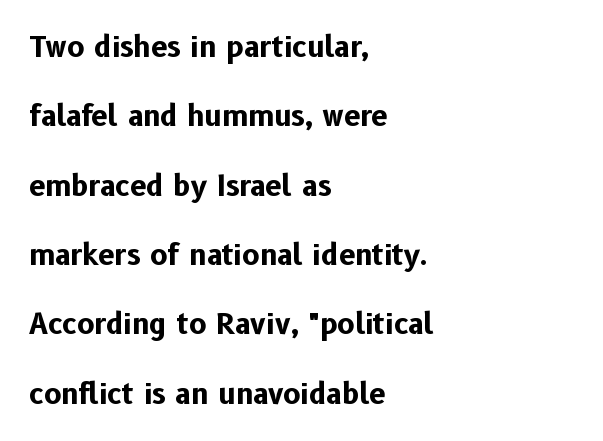
The image shows 29 px bold sans-serif type, upright; set left-aligned, loose line spacing (2.39x), normal letter spacing, not underlined; low stroke contrast and a medium x-height.
